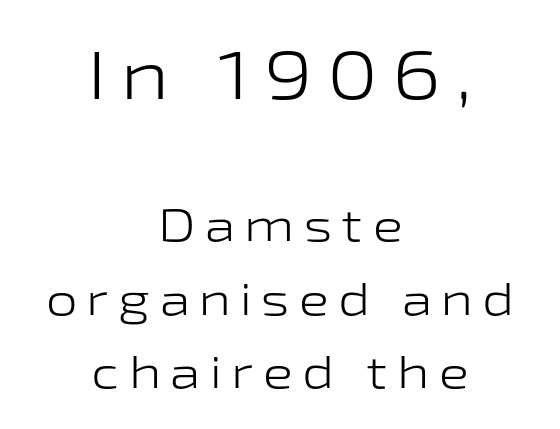
The image shows 68 px light, wide sans-serif type, upright; set centered, normal line spacing (1.63x), unusually wide letter spacing (+0.21 em), not underlined; the first (top) block is 1.51x larger; low stroke contrast and a medium x-height.
